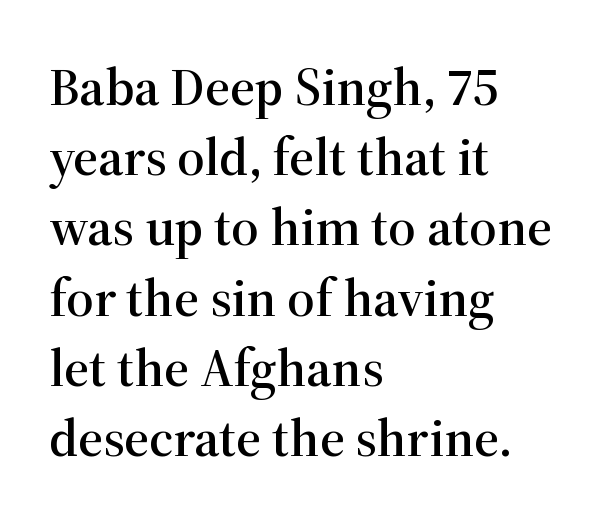
{"serif": "yes", "italic": "no", "width": "normal", "stroke_contrast": "high", "x_height": "medium", "monospaced": "no", "underline": "no", "align": "left", "line_spacing": "normal", "line_spacing_ratio": 1.3, "letter_spacing": "normal", "letter_spacing_em": 0.0, "glyph_px": 54}
